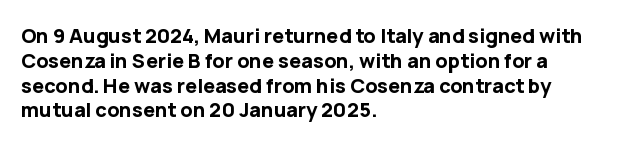
Q: Is the text bold? A: Yes.
Q: Is the text italic (slanted)? A: No, it is upright.
Q: Is the text underlined? A: No.
Q: How is the paragraph aligned? A: Left-aligned.
Q: Is the spacing between letters normal or unusually wide? A: Normal.
